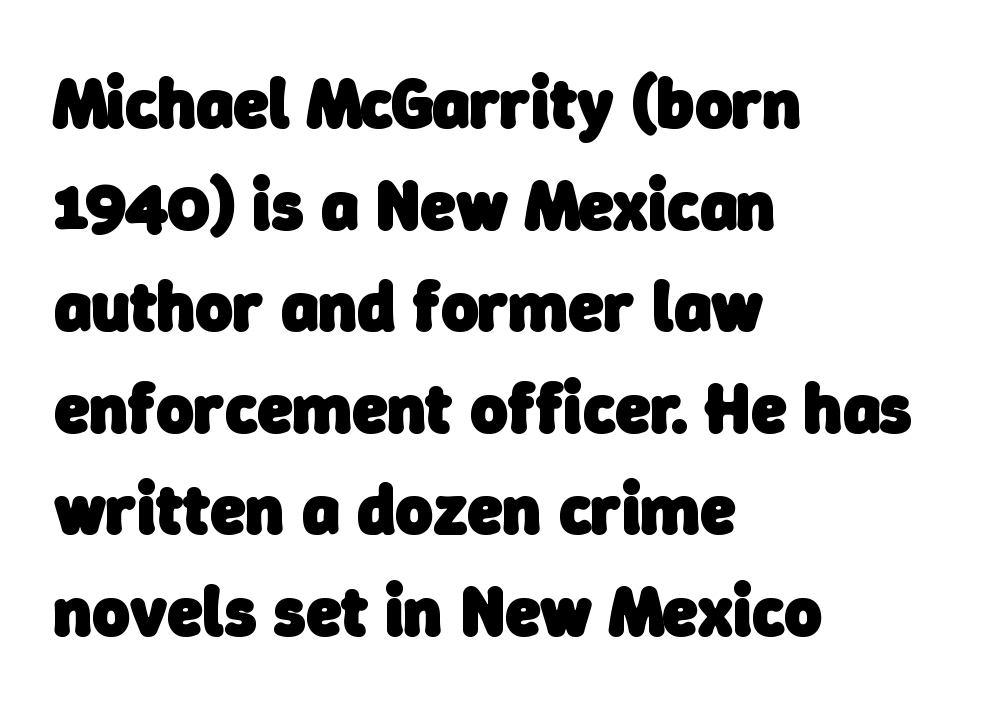
The image shows 71 px heavy sans-serif type; set left-aligned, normal line spacing (1.43x), normal letter spacing, not underlined; low stroke contrast and a medium x-height.
